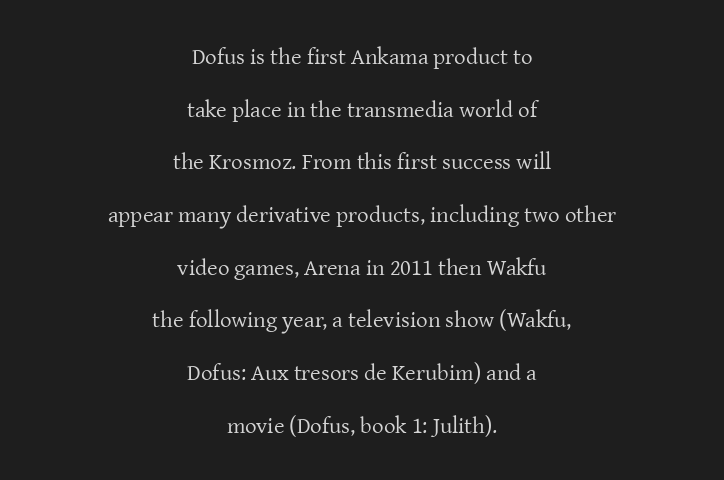
A bare baseline throughout the passage. Weight: in the light-to-regular range. Horizontal alignment here is central, giving a formal, balanced look. Posture: upright roman.
